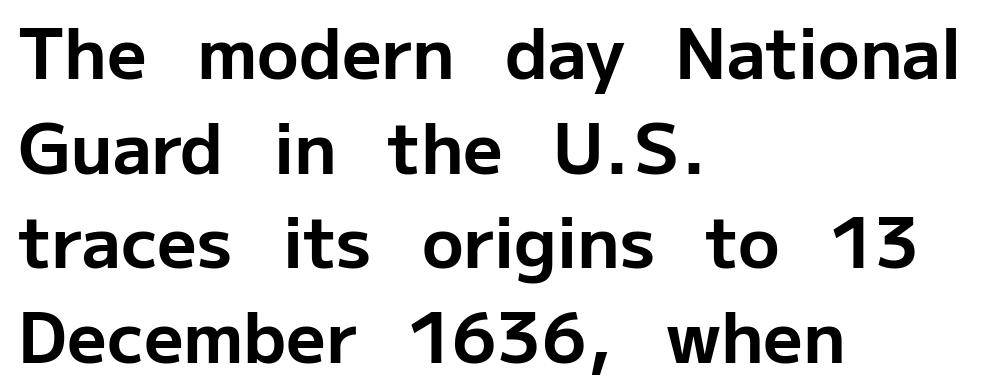
{"serif": "no", "italic": "no", "bold": "yes", "weight": "bold", "width": "normal", "stroke_contrast": "low", "x_height": "medium", "monospaced": "no", "underline": "no", "align": "left", "line_spacing": "normal", "line_spacing_ratio": 1.37, "letter_spacing": "normal", "letter_spacing_em": 0.0, "glyph_px": 69}
